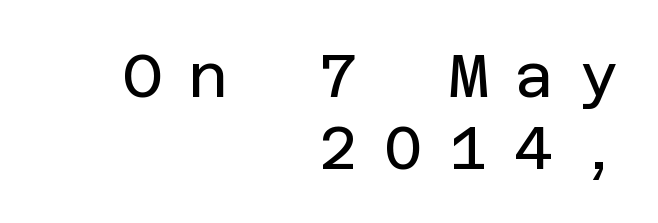
Tall strokes in this sample are plumb rather than angled. Does extra space separate the letters? Yes, quite a lot of it. Is the type heavy? It reads as light-to-regular instead. A bare baseline throughout the passage. Type style note: lacks serifs.
